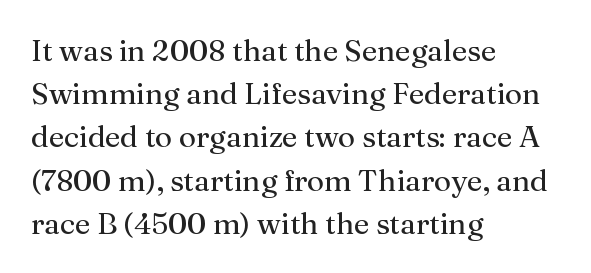
Think of a printed novel: that variable character pitch is what you see here. Rows of type keep a routine distance in the vertical direction. A roman cut, with each character standing at attention. Stems and bowls with no extra thickness — not bold. Descenders are the only things crossing below the line. Yep, those are serifs on the letters.
